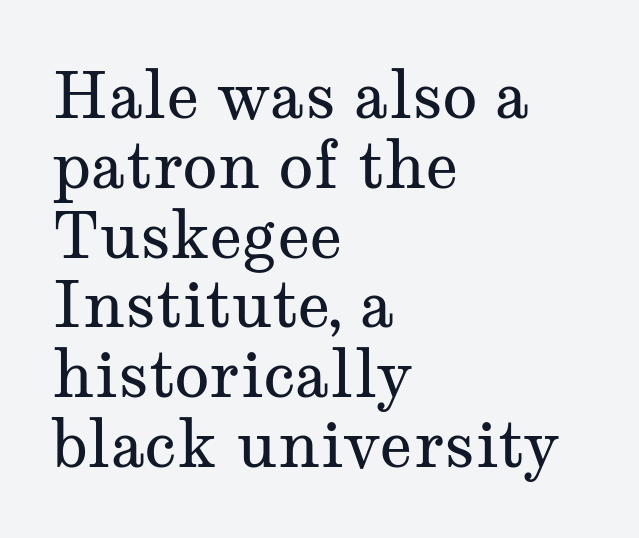
{"serif": "yes", "italic": "no", "bold": "no", "weight": "regular", "width": "wide", "stroke_contrast": "medium", "x_height": "medium", "monospaced": "no", "underline": "no", "align": "left", "line_spacing": "tight", "line_spacing_ratio": 1.09, "letter_spacing": "normal", "letter_spacing_em": 0.0, "glyph_px": 64}
